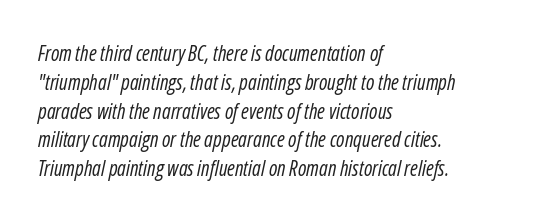
Vertical stems look standard width or narrower in stroke. Descender tails drop into unmarked territory. The leading is moderate, giving the passage an even texture. It's the slanting kind of type. The letters sit at their default tracking, neither squeezed nor spread. Each line starts at the same left margin while the right side varies.
